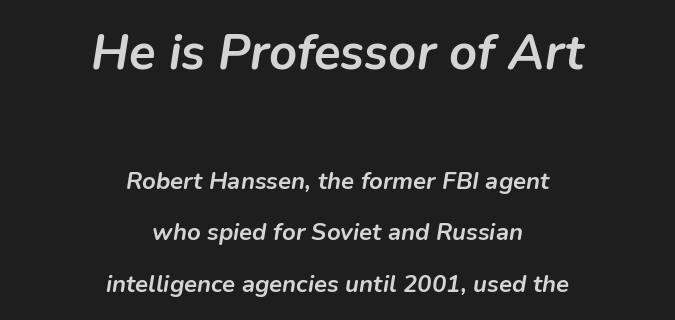
The image shows 49 px semibold type, italic (leaning right); set centered, loose line spacing (2.15x), normal letter spacing, not underlined; the first (top) block is 2.04x larger; low stroke contrast and a medium x-height.
